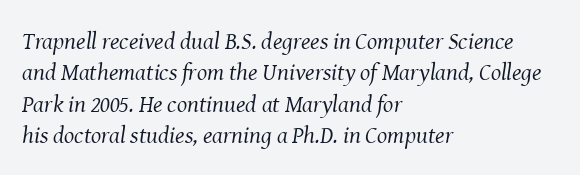
Q: Is the text bold? A: No.
Q: Is the text italic (slanted)? A: Yes, it leans right by about 8 degrees.
Q: Is the text underlined? A: No.
Q: How is the paragraph aligned? A: Left-aligned.
Q: Is the spacing between letters normal or unusually wide? A: Normal.
Q: Is the spacing between lines tight, normal or loose? A: Normal.
